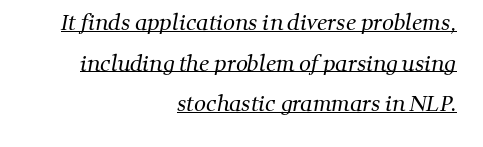
Q: Is the text bold? A: No.
Q: Is the text underlined? A: Yes.
Q: How is the paragraph aligned? A: Right-aligned.
Q: Is the spacing between letters normal or unusually wide? A: Normal.
Q: Is the spacing between lines tight, normal or loose? A: Loose.
